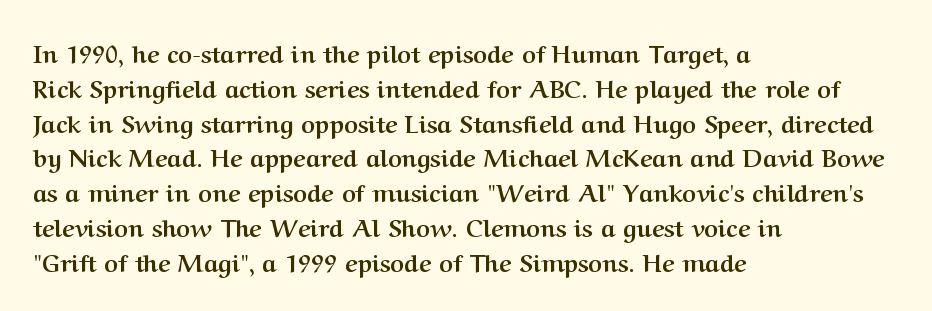
Nope, not italic — everything's standing straight. The passage shown has conventional tracking throughout. Bold? Absolutely — the strokes are thick and heavy. If you drew a ruler down the left edge, every line would touch it. The gap between lines stays unmarked. Horizontal bands of white between lines are of average thickness.
